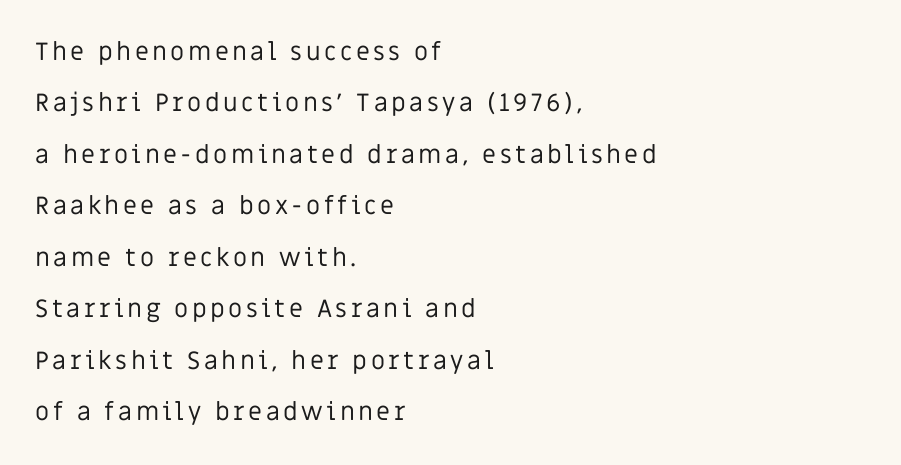
Q: Is the text bold? A: No.
Q: Is the text italic (slanted)? A: No, it is upright.
Q: Is the text underlined? A: No.
Q: How is the paragraph aligned? A: Left-aligned.
Q: Is the spacing between lines tight, normal or loose? A: Loose.
